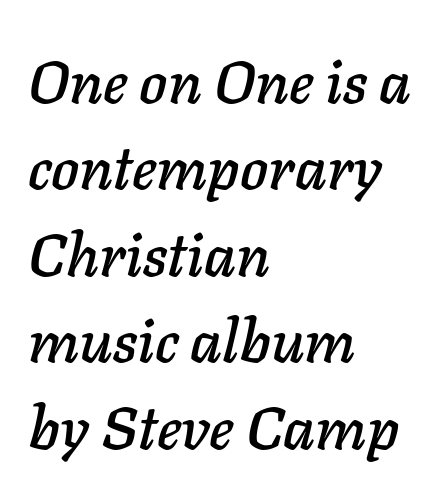
Q: Is the text italic (slanted)? A: Yes, it leans right by about 11 degrees.
Q: Is the text underlined? A: No.
Q: How is the paragraph aligned? A: Left-aligned.
Q: Is the spacing between letters normal or unusually wide? A: Normal.
Q: Is the spacing between lines tight, normal or loose? A: Normal.
Q: Width (condensed, normal, or wide)? A: Normal.
Q: Stroke contrast? A: Low.
Q: x-height? A: Medium.
Q: Monospaced? A: No.
